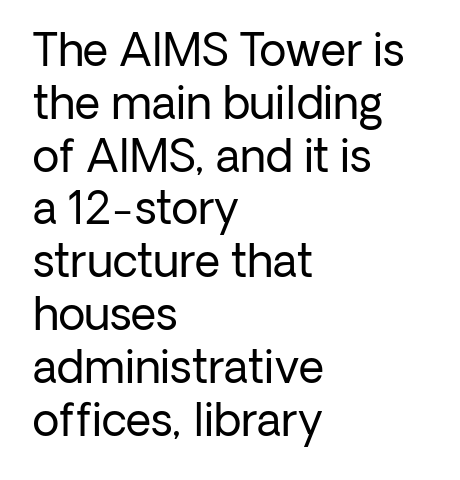
Rendered with straight, roman letterforms. Underline: absent. Note the varied advance widths — an 'i' is clearly narrower than an 'm'. If you drew a ruler down the left edge, every line would touch it. The typeface chosen for these lines omits serifs. The weight tops out at a normal text grade.
